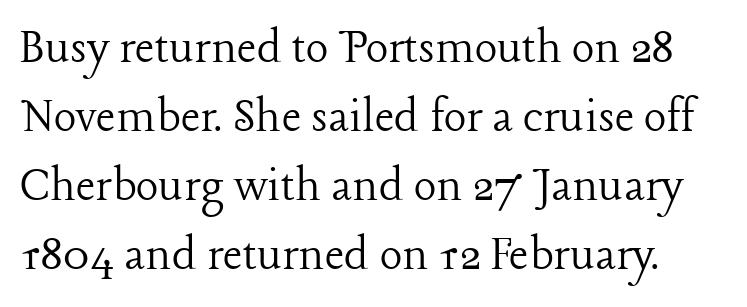
The image shows 53 px light serif type, upright; set normal line spacing (1.3x), normal letter spacing, not underlined; low stroke contrast and a medium x-height.
